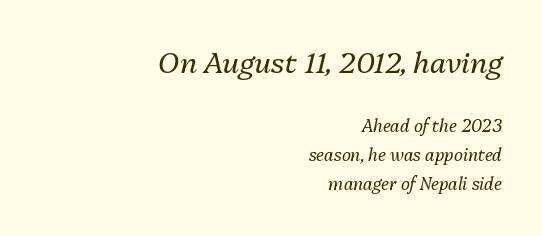
The image shows 29 px regular-weight type, italic (leaning right); set right-aligned, normal line spacing (1.7x), normal letter spacing, not underlined; the first (top) block is 1.71x larger; medium stroke contrast and a medium x-height.
